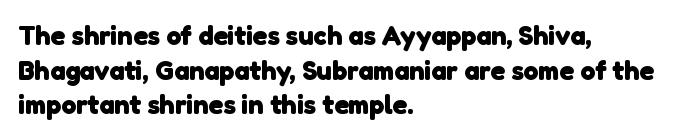
Q: Is the text bold? A: Yes.
Q: Is the text underlined? A: No.
Q: How is the paragraph aligned? A: Left-aligned.
Q: Is the spacing between letters normal or unusually wide? A: Normal.
Q: Is the spacing between lines tight, normal or loose? A: Normal.
